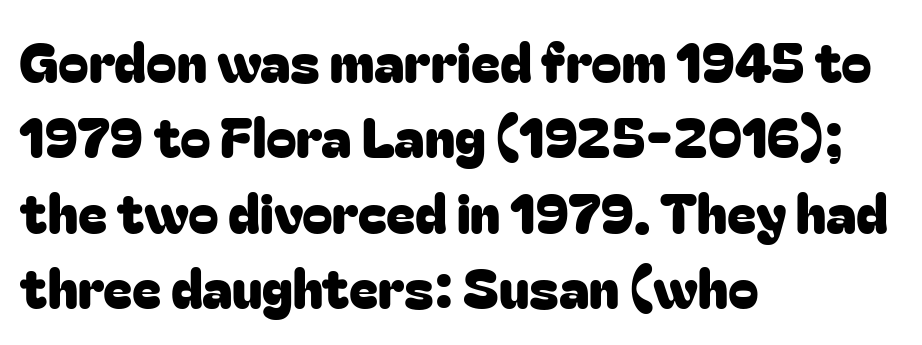
Is this a fixed-width face? No — the glyphs have proportional, varying widths. The gap between lines stays unmarked. Nobody touched the tracking dial on this one. The characters display no serif detailing; their extremities are plain. Every stem runs plumb, perpendicular to the baseline.
